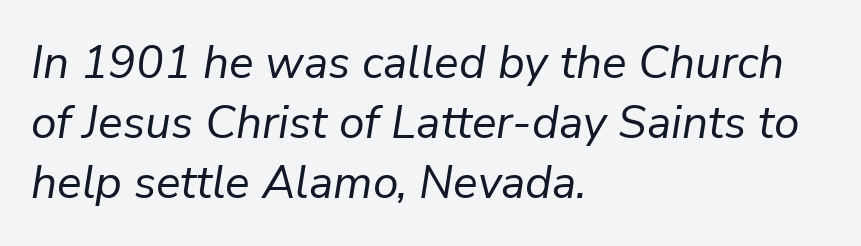
Q: Is the text bold? A: No.
Q: Is the text italic (slanted)? A: Yes, it leans right by about 9 degrees.
Q: Is the text underlined? A: No.
Q: How is the paragraph aligned? A: Left-aligned.
Q: Is the spacing between letters normal or unusually wide? A: Normal.
Q: Is the spacing between lines tight, normal or loose? A: Normal.
Q: Width (condensed, normal, or wide)? A: Normal.
Q: Stroke contrast? A: Low.
Q: x-height? A: Medium.
Q: Monospaced? A: No.
